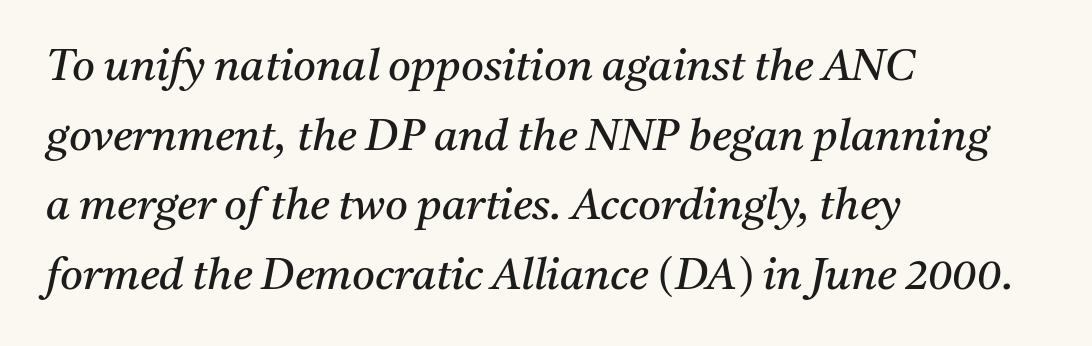
{"serif": "yes", "italic": "yes", "lean": "right", "slant_degrees": 11, "bold": "no", "weight": "regular", "width": "normal", "stroke_contrast": "medium", "x_height": "medium", "monospaced": "no", "underline": "no", "align": "left", "line_spacing": "normal", "line_spacing_ratio": 1.58, "letter_spacing": "normal", "letter_spacing_em": 0.0, "glyph_px": 44}
